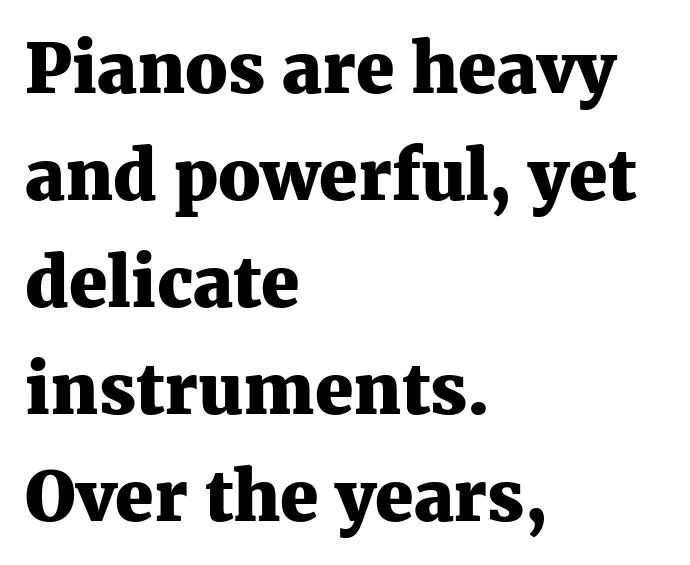
Q: Is the text bold? A: Yes.
Q: Is the text italic (slanted)? A: No, it is upright.
Q: Is the typeface a serif or a sans-serif typeface? A: Serif.
Q: Is the text underlined? A: No.
Q: How is the paragraph aligned? A: Left-aligned.
Q: Is the spacing between letters normal or unusually wide? A: Normal.
Q: Is the spacing between lines tight, normal or loose? A: Normal.
Q: Width (condensed, normal, or wide)? A: Normal.
Q: Stroke contrast? A: Medium.
Q: x-height? A: Medium.
Q: Monospaced? A: No.
